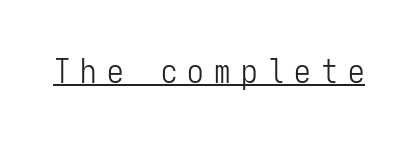
Q: Is the text bold? A: No.
Q: Is the text italic (slanted)? A: No, it is upright.
Q: Is the typeface a serif or a sans-serif typeface? A: Sans-serif.
Q: Is the text underlined? A: Yes.
Q: Is the spacing between letters normal or unusually wide? A: Unusually wide.
Q: Width (condensed, normal, or wide)? A: Condensed.
Q: Stroke contrast? A: Low.
Q: x-height? A: Medium.
Q: Monospaced? A: Yes.
